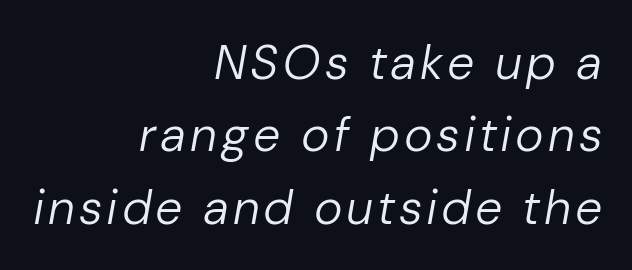
Q: Is the text bold? A: No.
Q: Is the text italic (slanted)? A: Yes, it leans right by about 10 degrees.
Q: Is the text underlined? A: No.
Q: How is the paragraph aligned? A: Right-aligned.
Q: Is the spacing between lines tight, normal or loose? A: Normal.
Q: Width (condensed, normal, or wide)? A: Normal.
Q: Stroke contrast? A: Low.
Q: x-height? A: Medium.
Q: Monospaced? A: No.
